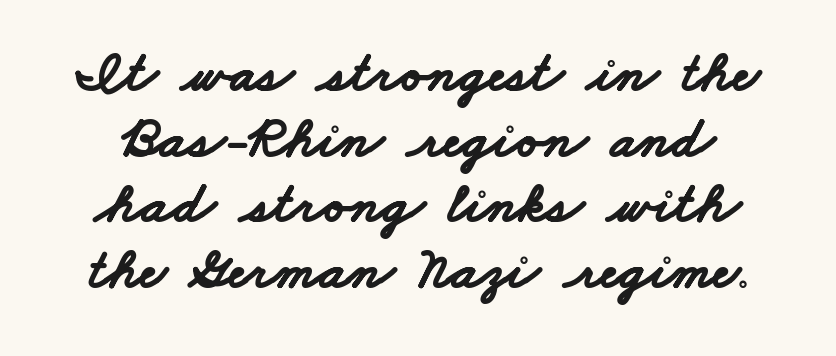
Each glyph is drawn with heavy, bold strokes. The glyphs are unaccompanied by any horizontal stroke below them. Students, note that the glyphs here touch the page at normal intervals. The face used here is a sans, in the tradition of grotesques and geometrics. Each letter keeps its own natural width here, so spacing adapts to shape.
